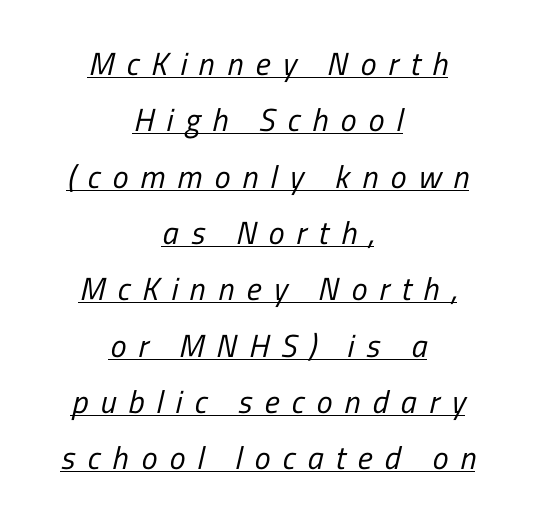
Grotesque or geometric, the face here clearly has no serifs. A baseline rule has been typeset under these characters. Letters have the restrained weight of plain body copy at most. A student would call this center alignment; a typographer would say set centered. How are the letters spaced? Widely, with obvious added tracking.
